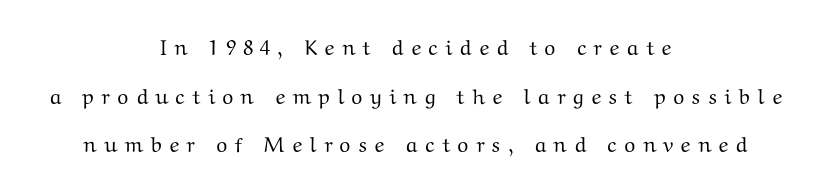
{"italic": "no", "underline": "no", "align": "center", "line_spacing": "loose", "line_spacing_ratio": 2.32, "letter_spacing": "wide", "letter_spacing_em": 0.32, "glyph_px": 21}
